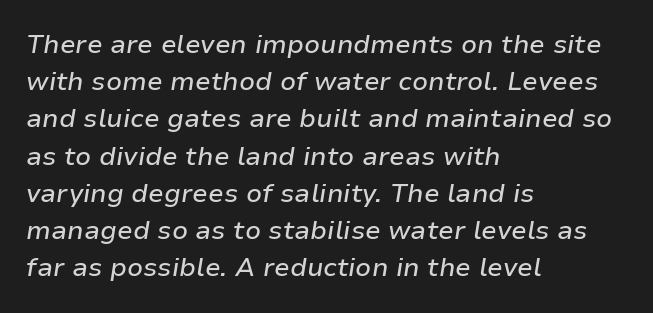
{"italic": "yes", "lean": "right", "slant_degrees": 9, "underline": "no", "align": "left", "line_spacing": "normal", "line_spacing_ratio": 1.43, "letter_spacing": "normal", "letter_spacing_em": 0.0, "glyph_px": 26}
